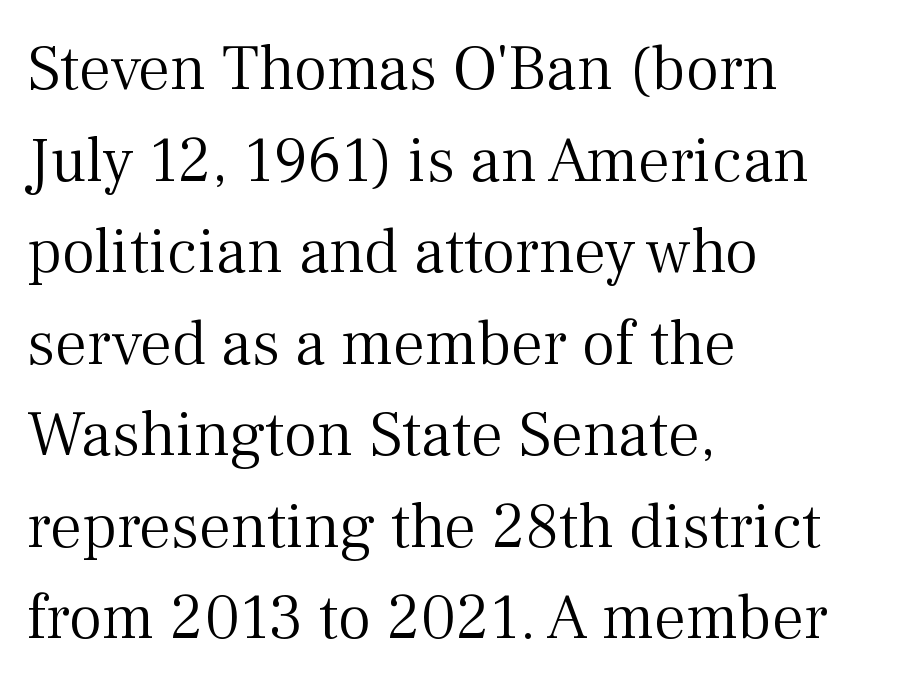
Q: Is the text bold? A: No.
Q: Is the text italic (slanted)? A: No, it is upright.
Q: Is the typeface a serif or a sans-serif typeface? A: Serif.
Q: Is the text underlined? A: No.
Q: How is the paragraph aligned? A: Left-aligned.
Q: Is the spacing between letters normal or unusually wide? A: Normal.
Q: Is the spacing between lines tight, normal or loose? A: Normal.
Q: Width (condensed, normal, or wide)? A: Normal.
Q: Stroke contrast? A: Medium.
Q: x-height? A: Medium.
Q: Monospaced? A: No.
